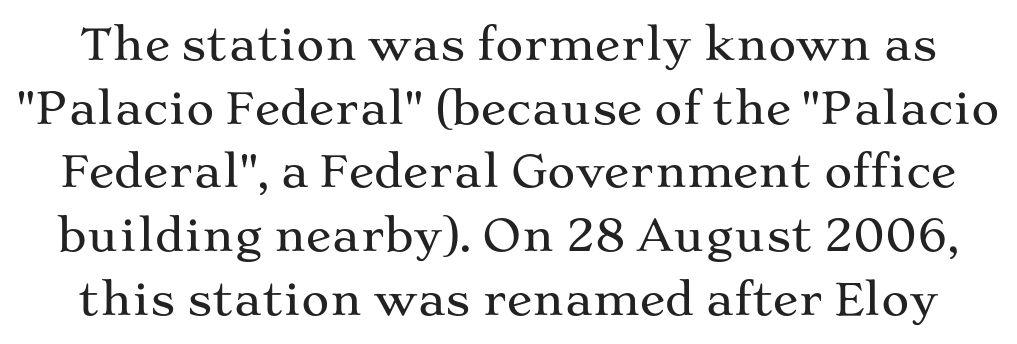
{"serif": "yes", "italic": "no", "width": "wide", "stroke_contrast": "medium", "x_height": "medium", "monospaced": "no", "underline": "no", "line_spacing": "normal", "line_spacing_ratio": 1.48, "letter_spacing": "normal", "letter_spacing_em": 0.0, "glyph_px": 43}
